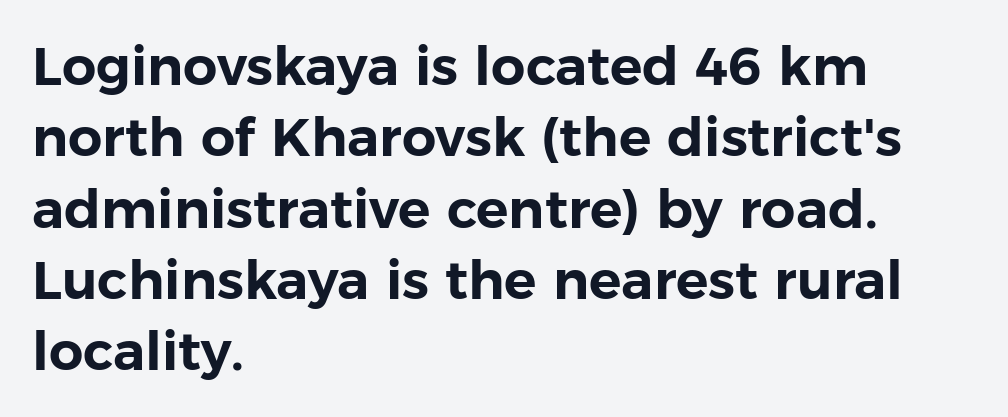
Here the designer chose a conventional face with non-uniform glyph widths. The rendering keeps characters at their native spacing. Reading down the block, your eye returns to a fixed left position each line. The gap between lines stays unmarked. Regarding leading, the lines here are spaced in the standard way. You can tell it's not italic because the verticals are truly vertical.
